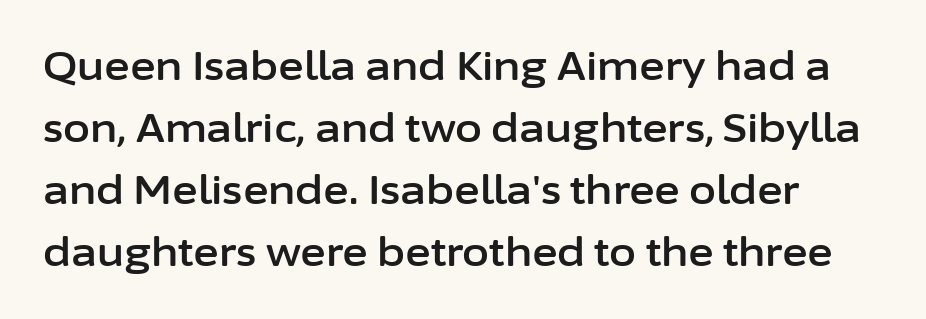
Q: Is the text italic (slanted)? A: No, it is upright.
Q: Is the typeface a serif or a sans-serif typeface? A: Sans-serif.
Q: Is the text underlined? A: No.
Q: Is the spacing between letters normal or unusually wide? A: Normal.
Q: Is the spacing between lines tight, normal or loose? A: Normal.
Q: Width (condensed, normal, or wide)? A: Normal.
Q: Stroke contrast? A: Low.
Q: x-height? A: Medium.
Q: Monospaced? A: No.
